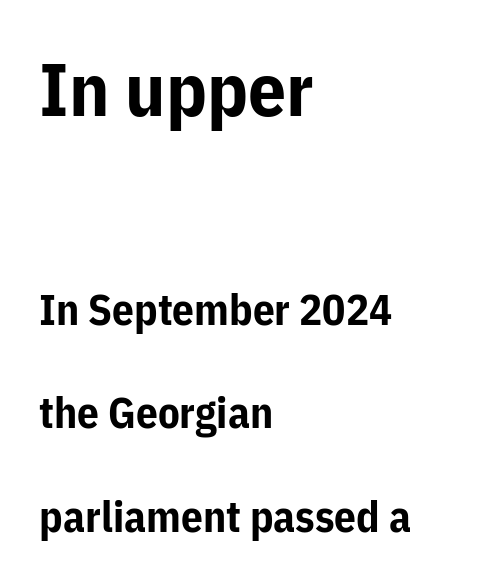
The image shows 75 px bold sans-serif type, upright; set left-aligned, loose line spacing (2.41x), normal letter spacing, not underlined; the first (top) block is 1.74x larger; low stroke contrast and a medium x-height.
